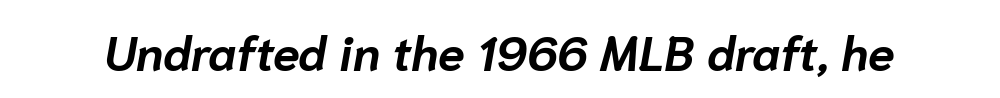
Q: Is the text bold? A: Yes.
Q: Is the text italic (slanted)? A: Yes, it leans right by about 10 degrees.
Q: Is the text underlined? A: No.
Q: Is the spacing between letters normal or unusually wide? A: Normal.
Q: Width (condensed, normal, or wide)? A: Normal.
Q: Stroke contrast? A: Low.
Q: x-height? A: Medium.
Q: Monospaced? A: No.
